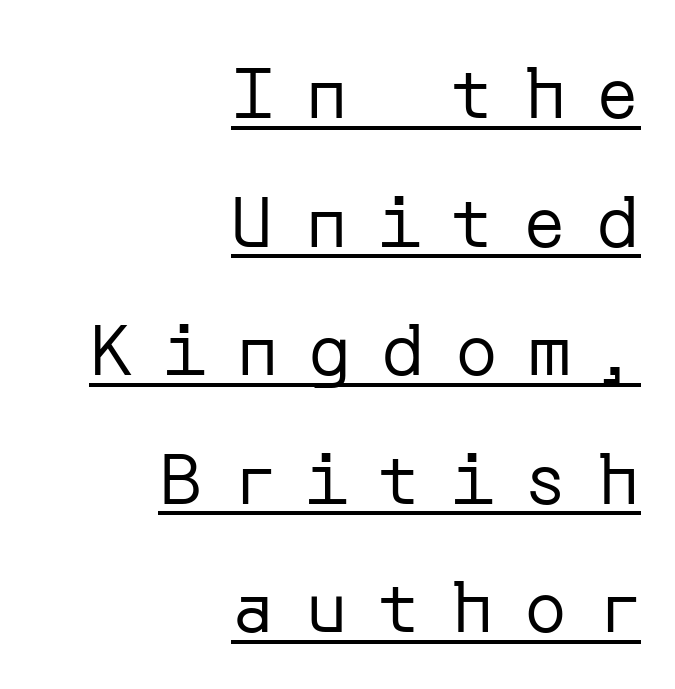
{"serif": "no", "italic": "no", "bold": "no", "weight": "regular", "width": "normal", "stroke_contrast": "low", "x_height": "medium", "underline": "yes", "align": "right", "line_spacing_ratio": 1.81, "letter_spacing": "wide", "letter_spacing_em": 0.43, "glyph_px": 71}
